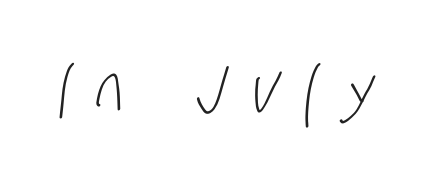
Here the glyphs are tracked loosely, breaking word shapes into spaced letters. Is this a sans? Yes — the strokes have no serifs. The letters advance in unequal steps, a hallmark of proportional type. Weight: not bold — regular or lighter. Check under the words: just untouched page.
